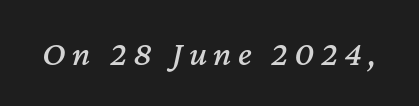
This sample has the flowing, uneven cadence of proportional lettering. Emphasis-style slanted type is in use. The area under the type is left untouched.
